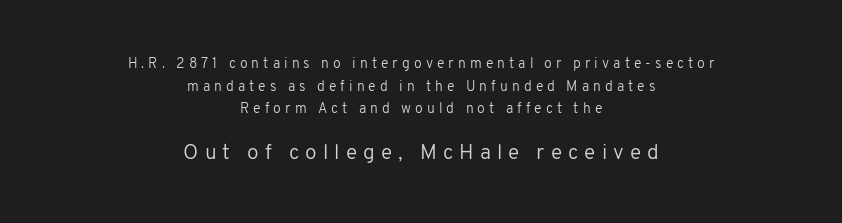
{"italic": "no", "bold": "no", "underline": "no", "align": "center", "line_spacing": "normal", "line_spacing_ratio": 1.62, "letter_spacing": "wide", "letter_spacing_em": 0.29, "larger_block": "second", "size_ratio": 1.5, "glyph_px": 21}
